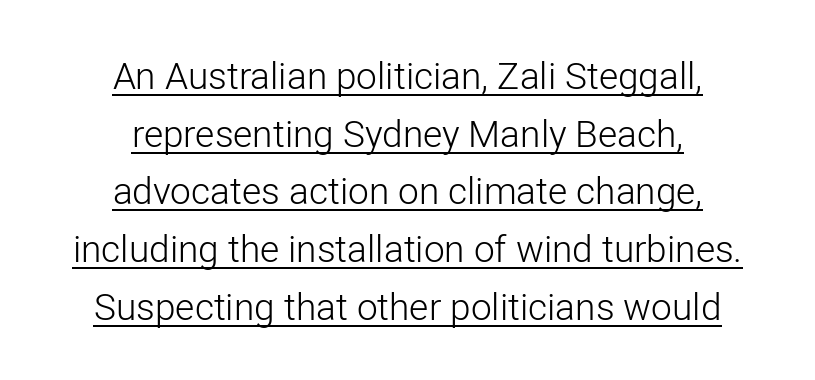
{"serif": "no", "italic": "no", "bold": "no", "weight": "light", "width": "normal", "stroke_contrast": "low", "x_height": "medium", "monospaced": "no", "underline": "yes", "align": "center", "line_spacing": "normal", "line_spacing_ratio": 1.56, "letter_spacing": "normal", "letter_spacing_em": 0.0, "glyph_px": 37}
